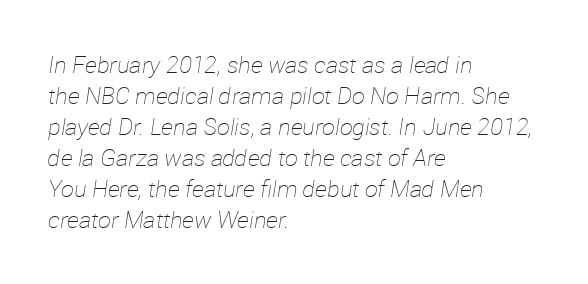
Teacher's note: observe the even left margin — that is flush-left alignment. Evenly set lines give the paragraph a standard silhouette. Check under the words: just untouched page. The weight tops out at a normal text grade. Tracking here is standard; glyphs follow each other at the usual distance.
